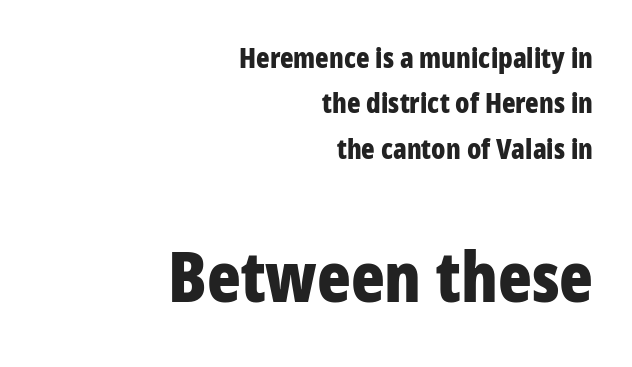
The image shows 70 px bold, condensed sans-serif type, upright; set right-aligned, normal line spacing (1.62x), normal letter spacing, not underlined; the second (bottom) block is 2.5x larger; low stroke contrast and a large x-height.
